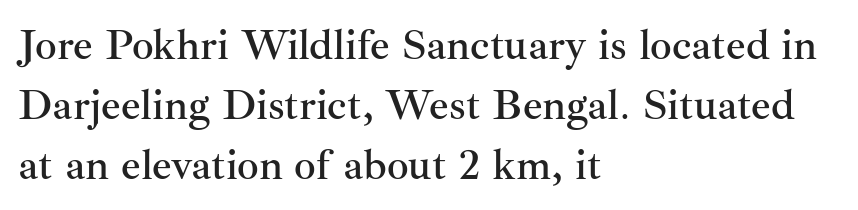
{"serif": "yes", "italic": "no", "width": "normal", "stroke_contrast": "medium", "x_height": "small", "monospaced": "no", "underline": "no", "align": "left", "line_spacing": "normal", "line_spacing_ratio": 1.39, "letter_spacing": "normal", "letter_spacing_em": 0.0, "glyph_px": 43}
